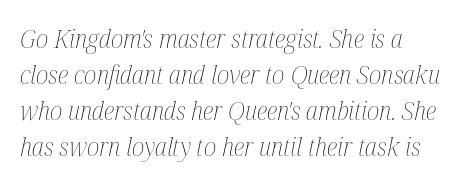
What's the leading like? Ordinary, nothing unusual. The paragraph has a hard left edge and a soft right edge. The glyphs look as if they've been sheared to an angle. The space beneath each line is pristine and unruled. Tracking value appears to be zero — textbook default spacing. Each stroke keeps to a modest, everyday thickness or less.
